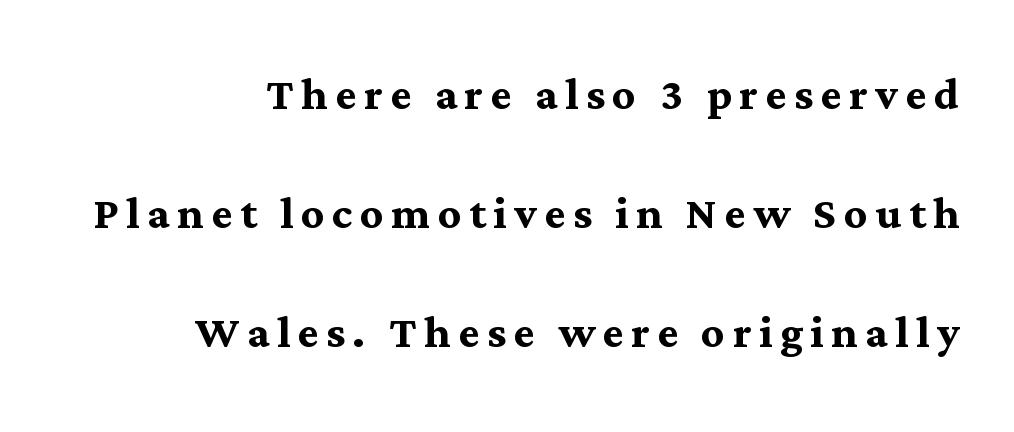
Q: Is the text bold? A: Yes.
Q: Is the text italic (slanted)? A: No, it is upright.
Q: Is the typeface a serif or a sans-serif typeface? A: Serif.
Q: Is the text underlined? A: No.
Q: How is the paragraph aligned? A: Right-aligned.
Q: Is the spacing between lines tight, normal or loose? A: Loose.
Q: Width (condensed, normal, or wide)? A: Normal.
Q: Stroke contrast? A: Medium.
Q: x-height? A: Medium.
Q: Monospaced? A: No.
